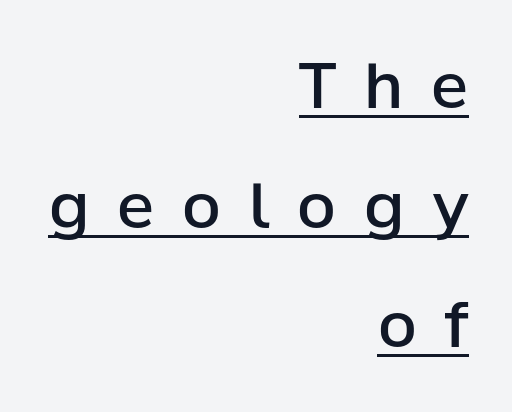
Reading down the block, your eye finds every line finishing at a fixed right position. A typesetter would mark this as roman, not italic. Each letter keeps its own natural width here, so spacing adapts to shape. Horizontal bands of white between lines are thick stripes. Does the weight exceed regular? Yes, but only to semibold.
